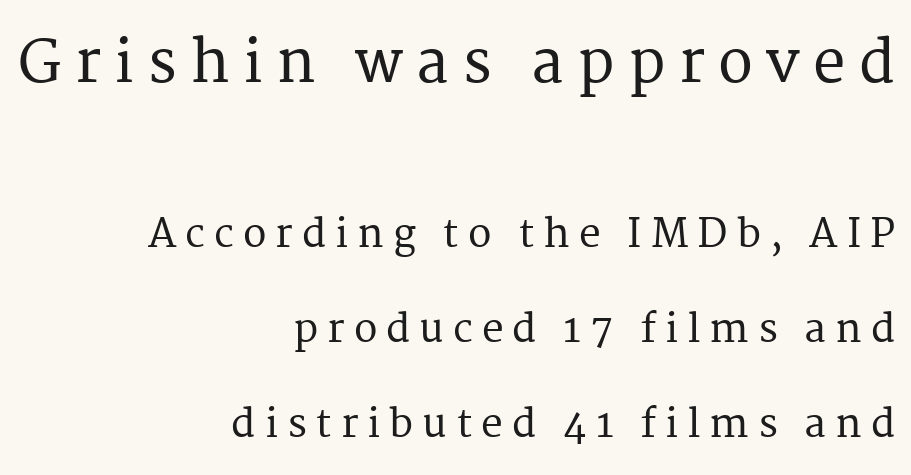
The image shows 58 px serif type, upright; set right-aligned, loose line spacing (2.43x), unusually wide letter spacing (+0.23 em), not underlined; the first (top) block is 1.49x larger; medium stroke contrast and a medium x-height.
